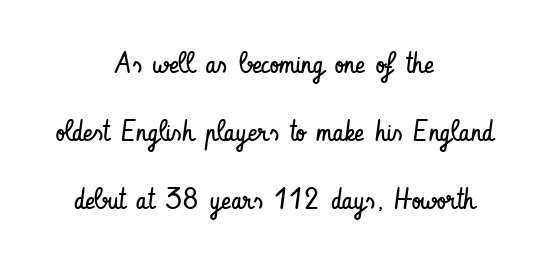
{"serif": "no", "italic": "no", "bold": "no", "weight": "regular", "width": "condensed", "stroke_contrast": "low", "x_height": "small", "monospaced": "no", "underline": "no", "align": "center", "line_spacing": "loose", "line_spacing_ratio": 2.35, "letter_spacing": "normal", "letter_spacing_em": 0.0, "glyph_px": 29}
